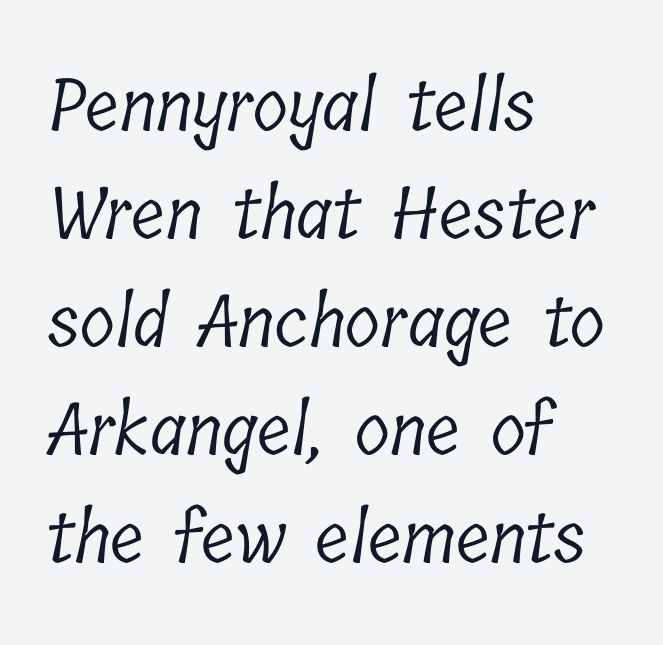
{"serif": "yes", "bold": "no", "weight": "light", "width": "condensed", "stroke_contrast": "low", "x_height": "medium", "monospaced": "no", "underline": "no", "align": "left", "line_spacing": "normal", "line_spacing_ratio": 1.5, "letter_spacing": "normal", "letter_spacing_em": 0.0, "glyph_px": 72}
